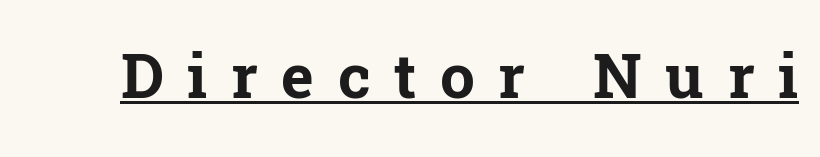
Q: Is the text bold? A: Yes.
Q: Is the text italic (slanted)? A: No, it is upright.
Q: Is the typeface a serif or a sans-serif typeface? A: Serif.
Q: Is the text underlined? A: Yes.
Q: Is the spacing between letters normal or unusually wide? A: Unusually wide.
Q: Width (condensed, normal, or wide)? A: Normal.
Q: Stroke contrast? A: Low.
Q: x-height? A: Medium.
Q: Monospaced? A: No.
